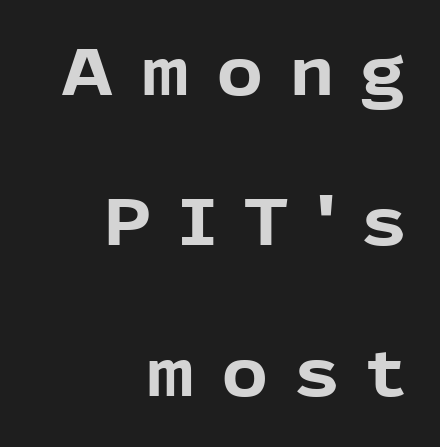
Letters rest on an invisible, unmarked baseline. Think of a printed novel: that variable character pitch is what you see here. To sum up the face: it is a sans, with no serifs. Honestly, the letter spacing is so wide it's the main thing you notice. Line spacing here is loose.
